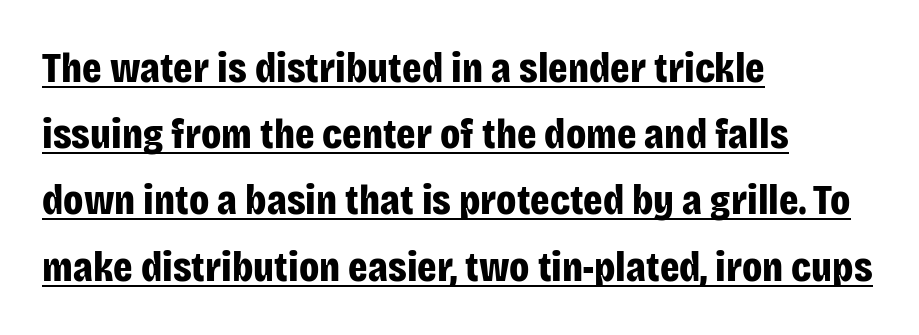
{"serif": "no", "italic": "no", "bold": "yes", "weight": "bold", "width": "condensed", "stroke_contrast": "low", "x_height": "large", "monospaced": "no", "underline": "yes", "align": "left", "line_spacing": "normal", "line_spacing_ratio": 1.54, "letter_spacing": "normal", "letter_spacing_em": 0.0, "glyph_px": 43}
